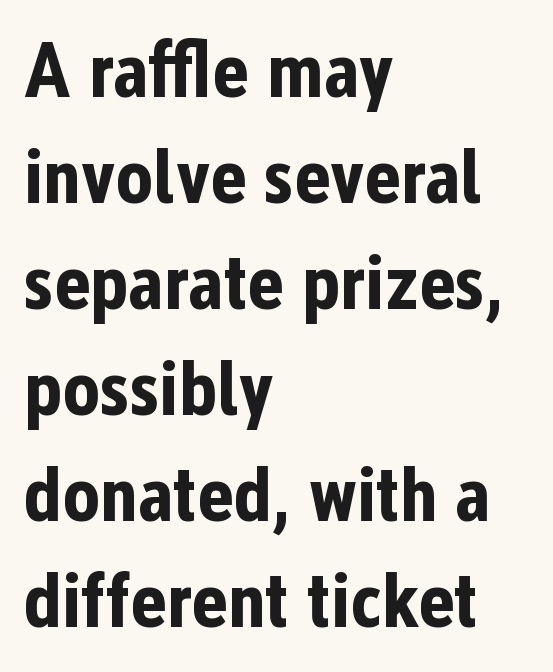
Q: Is the text bold? A: Yes.
Q: Is the text italic (slanted)? A: No, it is upright.
Q: Is the typeface a serif or a sans-serif typeface? A: Sans-serif.
Q: Is the text underlined? A: No.
Q: How is the paragraph aligned? A: Left-aligned.
Q: Is the spacing between letters normal or unusually wide? A: Normal.
Q: Is the spacing between lines tight, normal or loose? A: Normal.
Q: Width (condensed, normal, or wide)? A: Condensed.
Q: Stroke contrast? A: Low.
Q: x-height? A: Medium.
Q: Monospaced? A: No.
